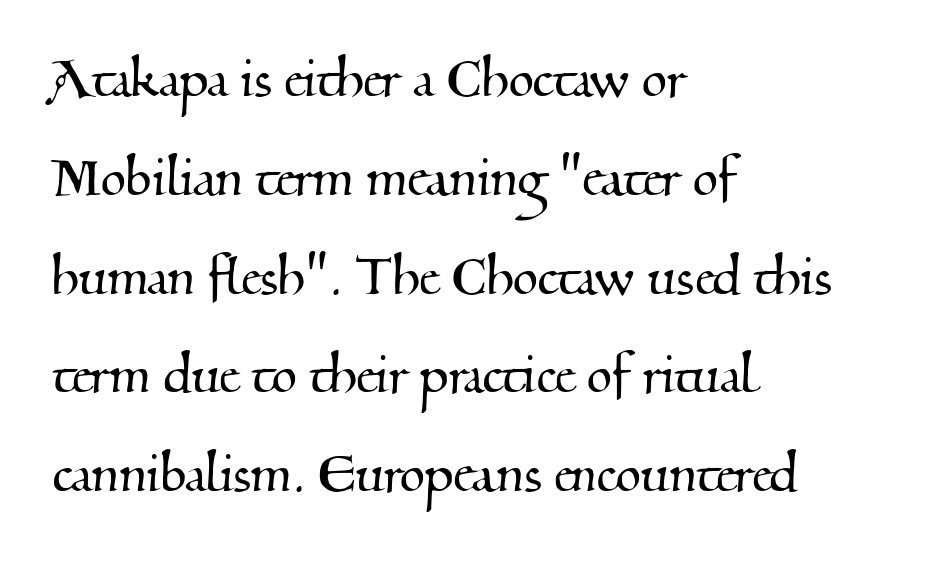
The image shows 65 px serif type; set left-aligned, normal line spacing (1.52x), normal letter spacing, not underlined; medium stroke contrast and a small x-height.
